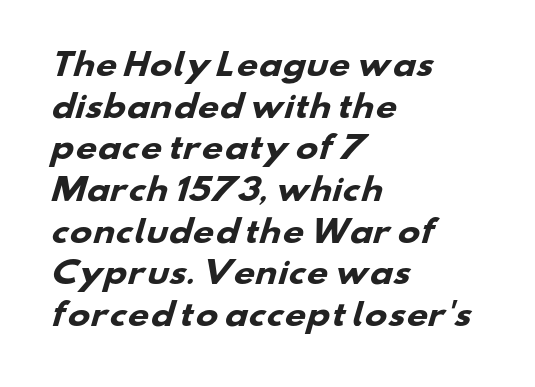
{"serif": "no", "bold": "yes", "weight": "heavy", "width": "wide", "stroke_contrast": "low", "x_height": "small", "monospaced": "no", "underline": "no", "align": "left", "line_spacing": "normal", "line_spacing_ratio": 1.39, "letter_spacing": "normal", "letter_spacing_em": 0.0, "glyph_px": 30}
